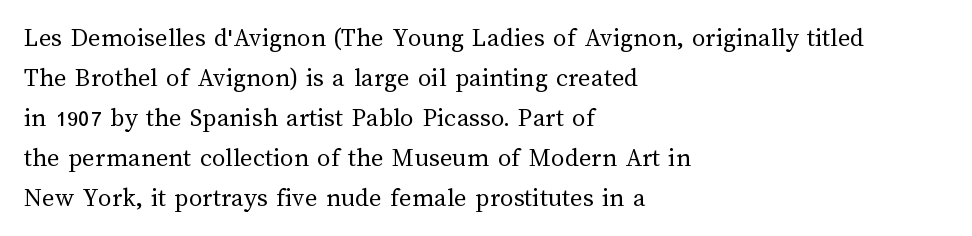
Q: Is the text bold? A: No.
Q: Is the text italic (slanted)? A: No, it is upright.
Q: Is the text underlined? A: No.
Q: How is the paragraph aligned? A: Left-aligned.
Q: Is the spacing between letters normal or unusually wide? A: Normal.
Q: Is the spacing between lines tight, normal or loose? A: Normal.
